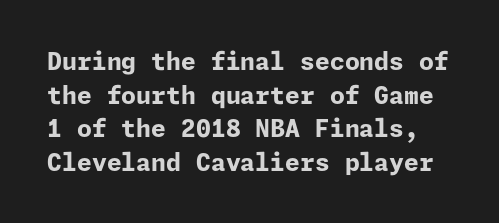
{"italic": "no", "bold": "yes", "underline": "no", "line_spacing": "normal", "line_spacing_ratio": 1.4, "letter_spacing": "normal", "letter_spacing_em": 0.0, "glyph_px": 24}
